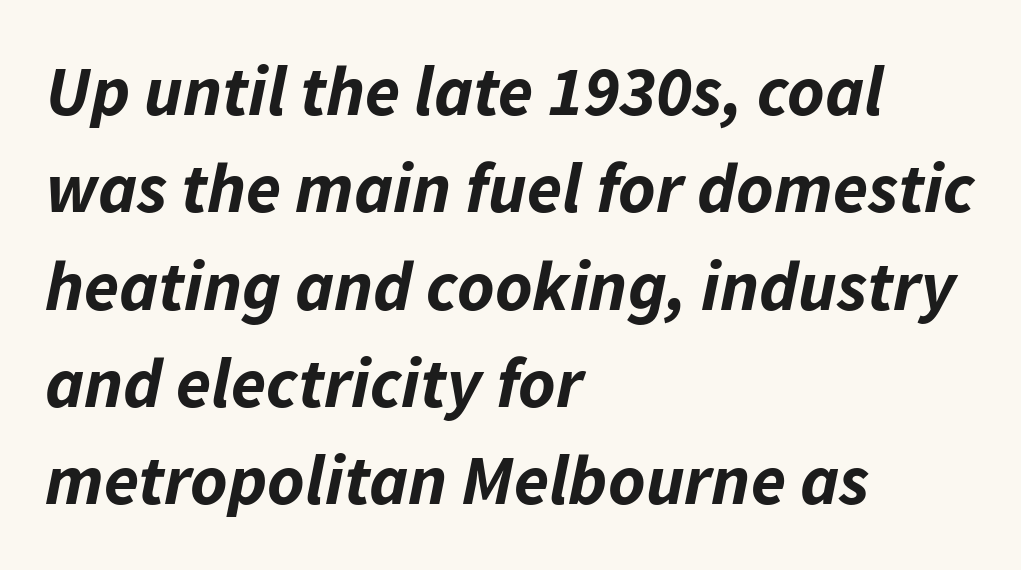
{"italic": "yes", "lean": "right", "slant_degrees": 11, "bold": "yes", "weight": "bold", "width": "normal", "stroke_contrast": "low", "x_height": "medium", "monospaced": "no", "underline": "no", "align": "left", "line_spacing": "normal", "line_spacing_ratio": 1.37, "letter_spacing": "normal", "letter_spacing_em": 0.0, "glyph_px": 71}
